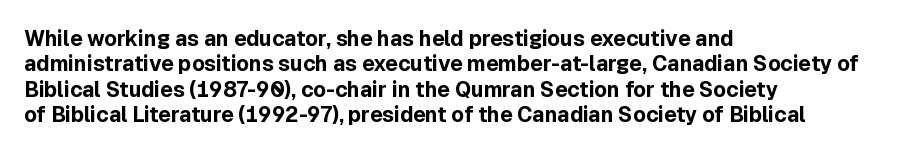
{"italic": "no", "bold": "yes", "underline": "no", "align": "left", "line_spacing_ratio": 1.21, "letter_spacing": "normal", "letter_spacing_em": 0.0, "glyph_px": 21}
